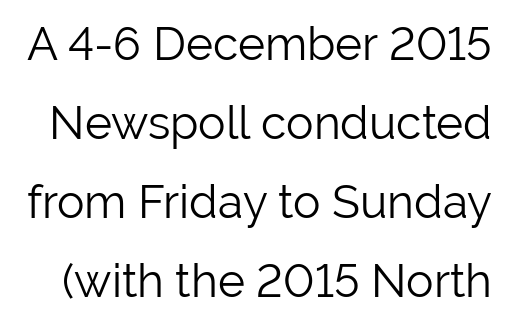
{"serif": "no", "italic": "no", "bold": "no", "weight": "light", "width": "normal", "stroke_contrast": "low", "x_height": "medium", "monospaced": "no", "underline": "no", "line_spacing_ratio": 1.72, "letter_spacing": "normal", "letter_spacing_em": 0.0, "glyph_px": 46}
